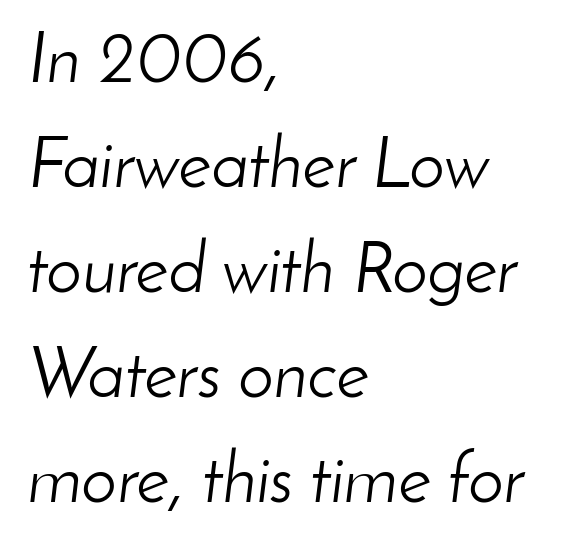
Q: Is the text bold? A: No.
Q: Is the text italic (slanted)? A: Yes, it leans right by about 8 degrees.
Q: Is the text underlined? A: No.
Q: How is the paragraph aligned? A: Left-aligned.
Q: Is the spacing between letters normal or unusually wide? A: Normal.
Q: Is the spacing between lines tight, normal or loose? A: Normal.
Q: Width (condensed, normal, or wide)? A: Normal.
Q: Stroke contrast? A: Low.
Q: x-height? A: Small.
Q: Monospaced? A: No.
